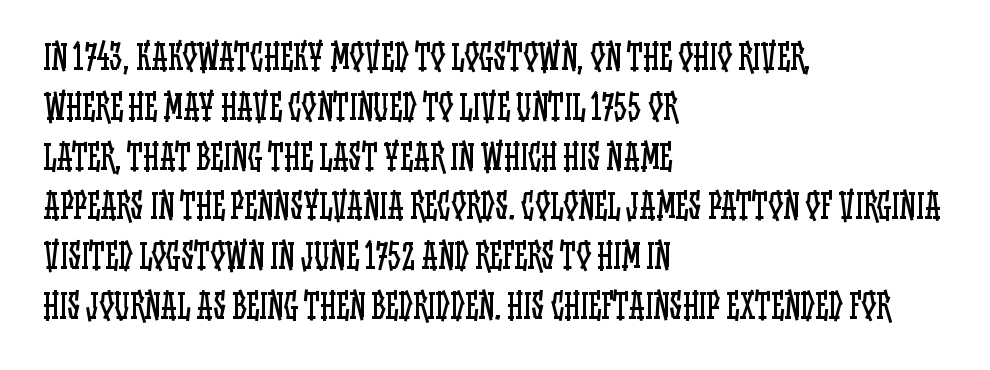
{"italic": "no", "bold": "no", "weight": "regular", "width": "condensed", "stroke_contrast": "low", "x_height": "large", "monospaced": "no", "underline": "no", "align": "left", "line_spacing": "normal", "line_spacing_ratio": 1.51, "letter_spacing": "normal", "letter_spacing_em": 0.0, "glyph_px": 33}
